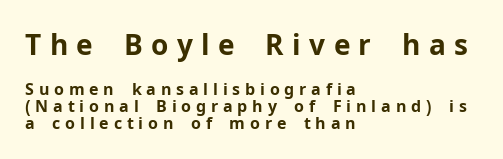
Q: Is the text bold? A: Yes.
Q: Is the text italic (slanted)? A: No, it is upright.
Q: Is the typeface a serif or a sans-serif typeface? A: Sans-serif.
Q: Is the text underlined? A: No.
Q: How is the paragraph aligned? A: Left-aligned.
Q: Is the spacing between letters normal or unusually wide? A: Unusually wide.
Q: Is the spacing between lines tight, normal or loose? A: Tight.
Q: Which block of text is set in a larger size, the first (top) or the second (bottom)? A: The first (top) one.
Q: Width (condensed, normal, or wide)? A: Normal.
Q: Stroke contrast? A: Low.
Q: x-height? A: Medium.
Q: Monospaced? A: No.
